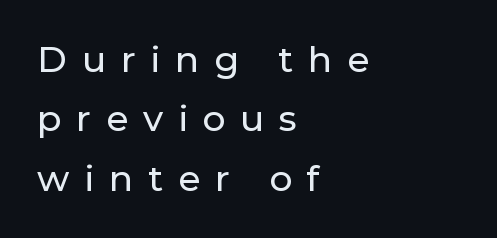
The image shows 36 px sans-serif type, upright; set left-aligned, normal line spacing (1.65x), unusually wide letter spacing (+0.41 em), not underlined; low stroke contrast and a medium x-height.
